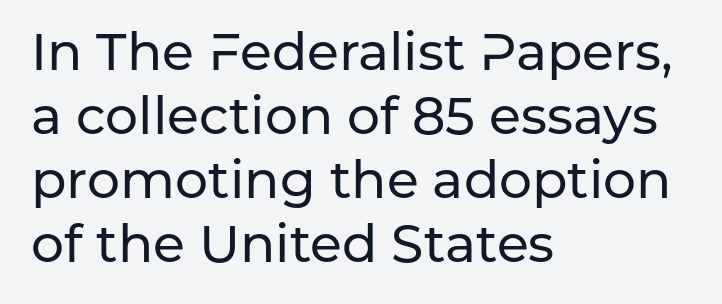
{"serif": "no", "italic": "no", "width": "normal", "stroke_contrast": "low", "x_height": "medium", "monospaced": "no", "underline": "no", "align": "left", "line_spacing_ratio": 1.23, "letter_spacing": "normal", "letter_spacing_em": 0.0, "glyph_px": 52}
